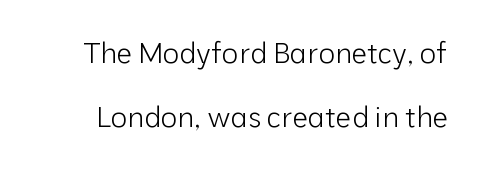
Regarding serifs, this sample does without them. The space beneath each line is pristine and unruled. Designer's note — italics off, roman on. The letters advance in unequal steps, a hallmark of proportional type. Compared with typical paragraphs, the rows here are farther apart.
